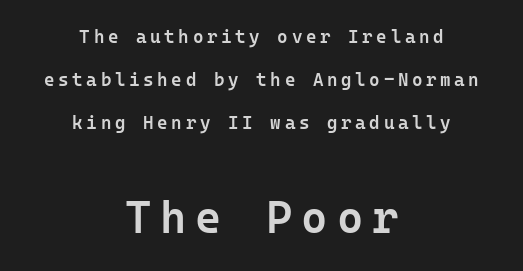
Q: Is the text bold? A: Semi-bold.
Q: Is the text italic (slanted)? A: No, it is upright.
Q: Is the typeface a serif or a sans-serif typeface? A: Sans-serif.
Q: Is the text underlined? A: No.
Q: How is the paragraph aligned? A: Centered.
Q: Is the spacing between letters normal or unusually wide? A: Unusually wide.
Q: Is the spacing between lines tight, normal or loose? A: Loose.
Q: Which block of text is set in a larger size, the first (top) or the second (bottom)? A: The second (bottom) one.
Q: Width (condensed, normal, or wide)? A: Normal.
Q: Stroke contrast? A: Low.
Q: x-height? A: Medium.
Q: Monospaced? A: Yes.
